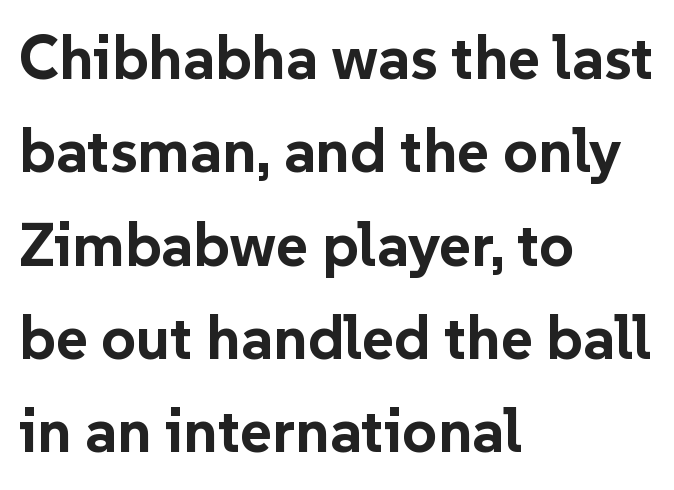
The image shows 61 px bold sans-serif type, upright; set left-aligned, normal line spacing (1.53x), normal letter spacing, not underlined; low stroke contrast and a medium x-height.
